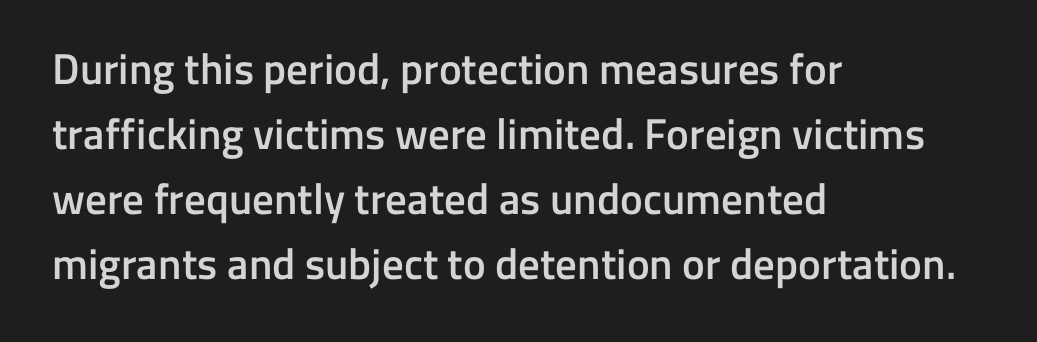
The image shows 43 px semibold sans-serif type, upright; set left-aligned, normal line spacing (1.51x), normal letter spacing, not underlined; low stroke contrast and a medium x-height.
